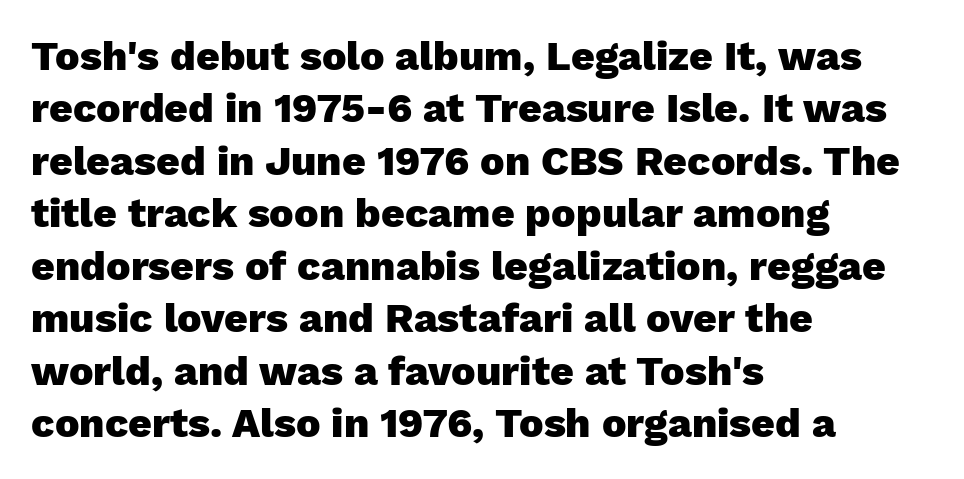
Q: Is the text bold? A: Yes.
Q: Is the text italic (slanted)? A: No, it is upright.
Q: Is the typeface a serif or a sans-serif typeface? A: Sans-serif.
Q: Is the text underlined? A: No.
Q: How is the paragraph aligned? A: Left-aligned.
Q: Is the spacing between letters normal or unusually wide? A: Normal.
Q: Is the spacing between lines tight, normal or loose? A: Normal.
Q: Width (condensed, normal, or wide)? A: Normal.
Q: Stroke contrast? A: Low.
Q: x-height? A: Medium.
Q: Monospaced? A: No.
